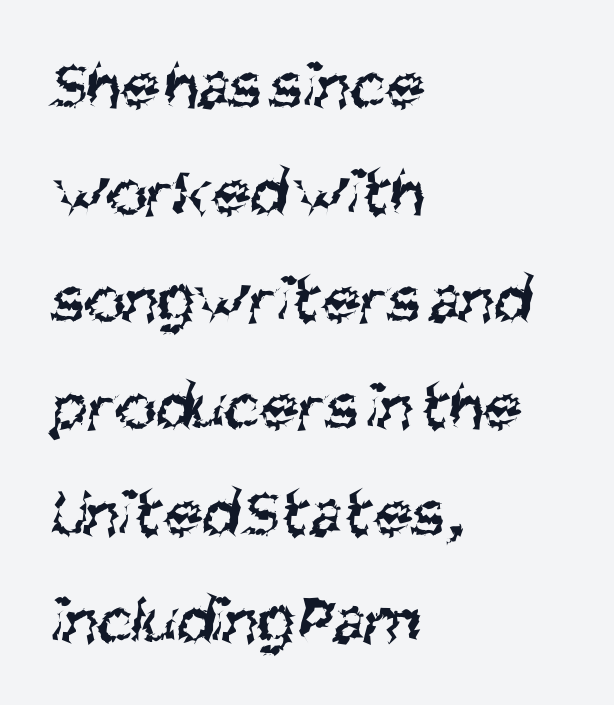
The image shows 69 px regular-weight, condensed sans-serif type; set left-aligned, normal line spacing (1.55x), normal letter spacing, not underlined; medium stroke contrast and a large x-height.
